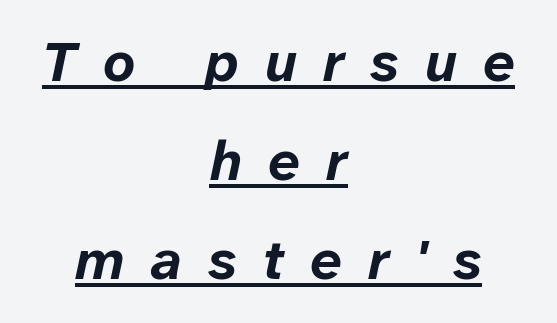
Q: Is the text bold? A: Yes.
Q: Is the text italic (slanted)? A: Yes, it leans right by about 12 degrees.
Q: Is the text underlined? A: Yes.
Q: How is the paragraph aligned? A: Centered.
Q: Is the spacing between letters normal or unusually wide? A: Unusually wide.
Q: Width (condensed, normal, or wide)? A: Normal.
Q: Stroke contrast? A: Low.
Q: x-height? A: Medium.
Q: Monospaced? A: No.
